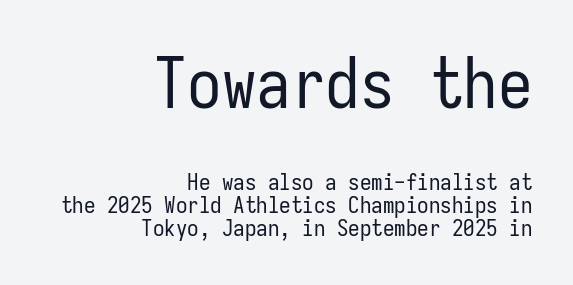
{"serif": "no", "italic": "no", "bold": "no", "weight": "regular", "width": "condensed", "stroke_contrast": "low", "x_height": "medium", "monospaced": "yes", "underline": "no", "align": "right", "line_spacing": "tight", "line_spacing_ratio": 1.02, "letter_spacing": "normal", "letter_spacing_em": 0.0, "larger_block": "first", "size_ratio": 3.0, "glyph_px": 69}
